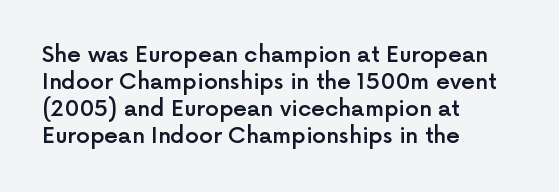
{"italic": "no", "bold": "semi", "underline": "no", "align": "left", "line_spacing_ratio": 1.22, "letter_spacing": "normal", "letter_spacing_em": 0.0, "glyph_px": 22}
